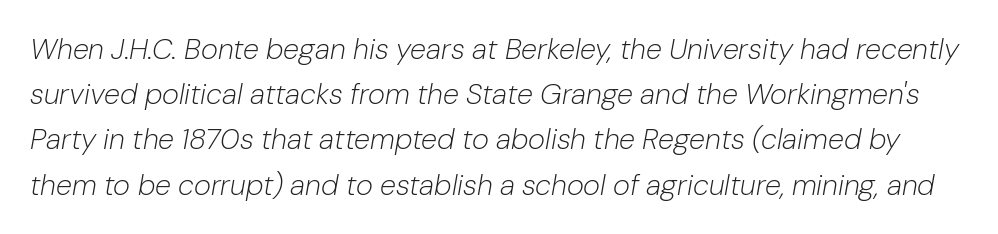
Q: Is the text bold? A: No.
Q: Is the text italic (slanted)? A: Yes, it leans right by about 10 degrees.
Q: Is the text underlined? A: No.
Q: Is the spacing between letters normal or unusually wide? A: Normal.
Q: Is the spacing between lines tight, normal or loose? A: Normal.
Q: Width (condensed, normal, or wide)? A: Normal.
Q: Stroke contrast? A: Low.
Q: x-height? A: Medium.
Q: Monospaced? A: No.
